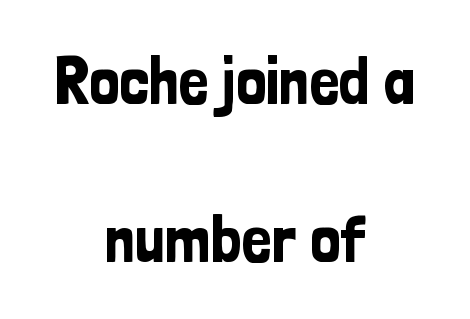
The image shows 67 px condensed sans-serif type, upright; set centered, loose line spacing (2.36x), normal letter spacing, not underlined; low stroke contrast and a medium x-height.
